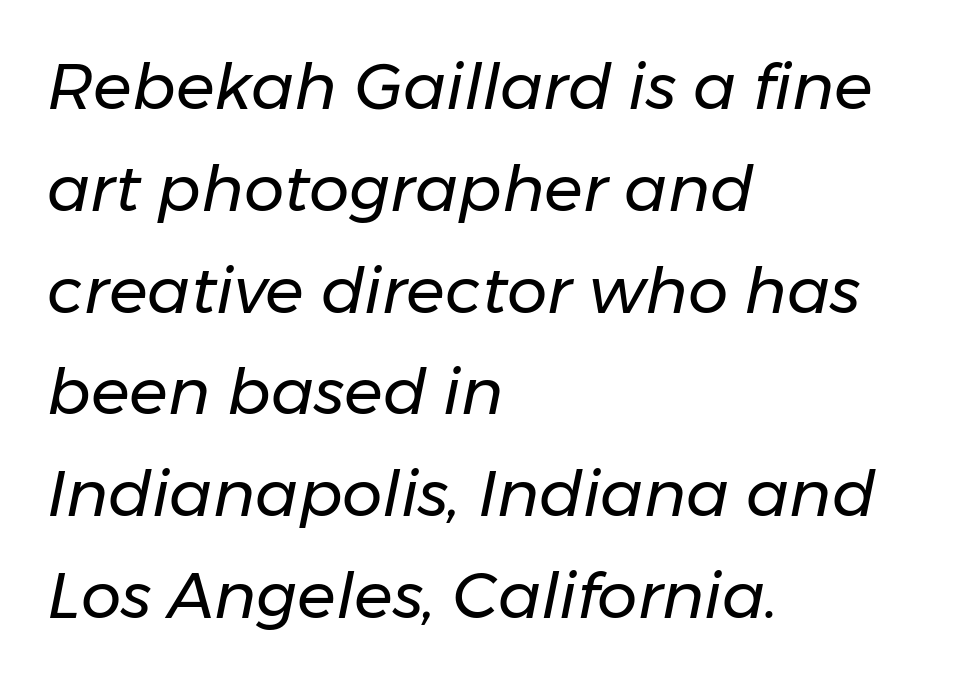
Is this a heavy cut? Hardly; it is regular or lighter. Summary of vertical rhythm: regular, with standard interline spacing. Layout note: lines flush left. Proportional: the letters do not fall into vertical columns. This is oblique type, the kind used for emphasis or titles.
